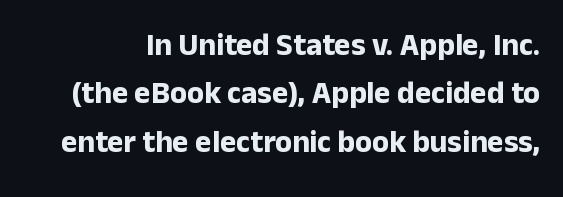
The image shows 31 px bold sans-serif type, upright; set normal line spacing (1.56x), normal letter spacing, not underlined; low stroke contrast and a medium x-height.
